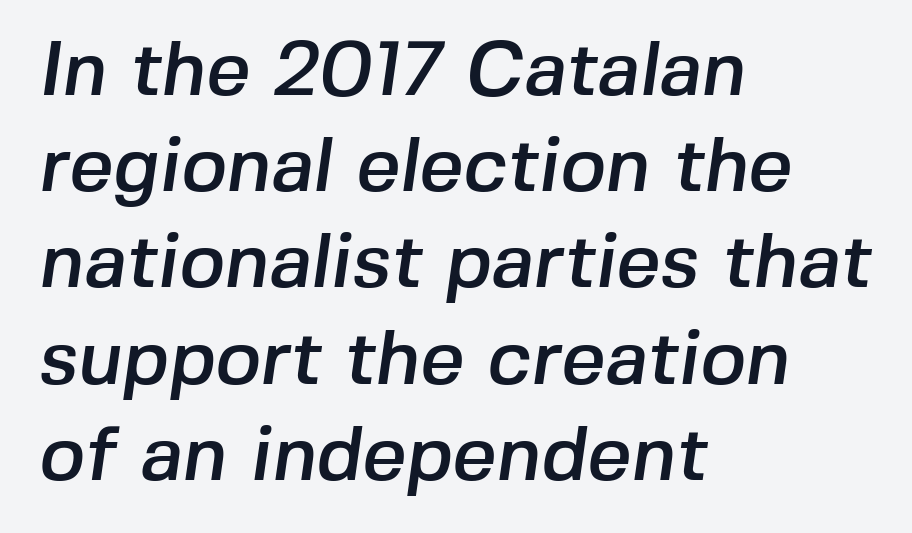
The image shows 77 px sans-serif type; set left-aligned, normal line spacing (1.25x), normal letter spacing, not underlined; low stroke contrast and a medium x-height.
